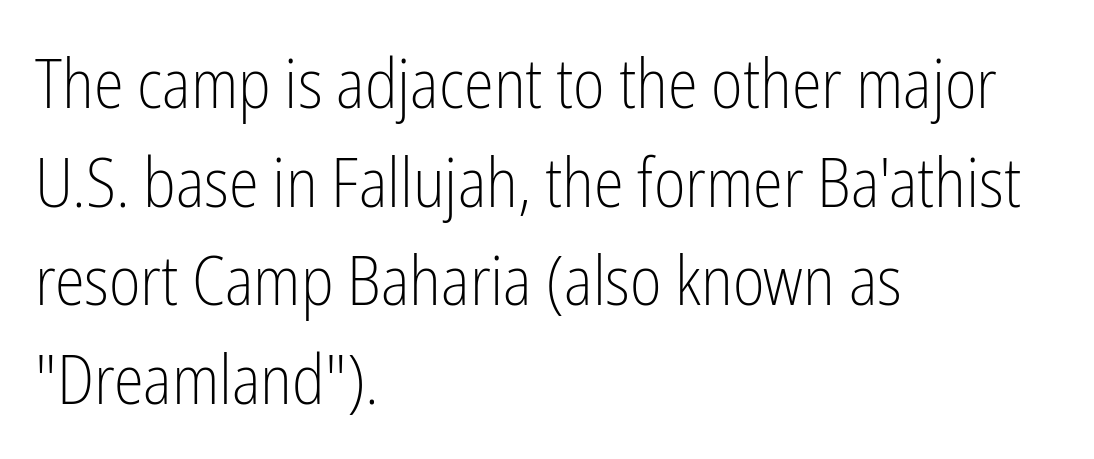
The letters look calm and open, with moderate or lighter stems. There is no visible air inserted between adjacent glyphs. The text block is weighted toward the left margin, trailing off unevenly rightward. Unmarked baselines from the first word to the last. Grotesque or geometric, the face here clearly has no serifs.
